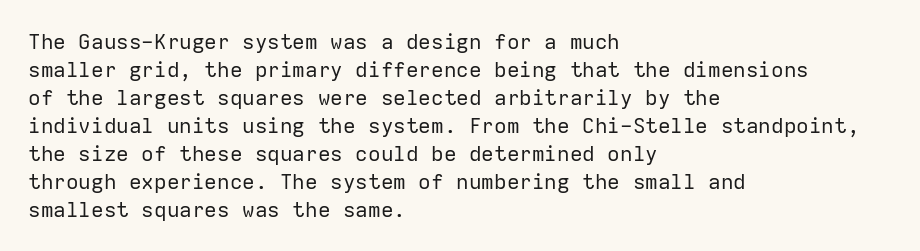
Q: Is the text bold? A: No.
Q: Is the text italic (slanted)? A: No, it is upright.
Q: Is the text underlined? A: No.
Q: How is the paragraph aligned? A: Left-aligned.
Q: Is the spacing between letters normal or unusually wide? A: Normal.
Q: Is the spacing between lines tight, normal or loose? A: Normal.
